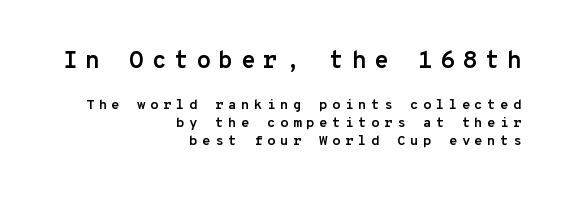
The image shows 24 px bold type, upright; set right-aligned, normal line spacing (1.28x), unusually wide letter spacing (+0.31 em), not underlined; the first (top) block is 1.71x larger.
